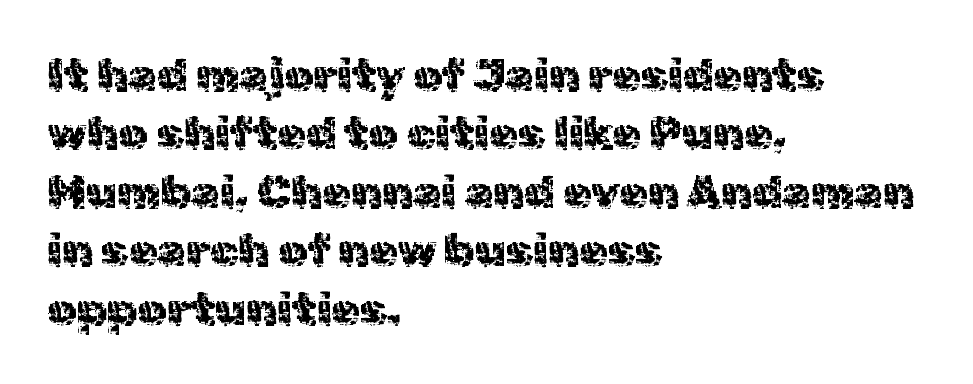
Q: Is the text italic (slanted)? A: No, it is upright.
Q: Is the typeface a serif or a sans-serif typeface? A: Sans-serif.
Q: Is the text underlined? A: No.
Q: How is the paragraph aligned? A: Left-aligned.
Q: Is the spacing between letters normal or unusually wide? A: Normal.
Q: Is the spacing between lines tight, normal or loose? A: Normal.
Q: Width (condensed, normal, or wide)? A: Normal.
Q: x-height? A: Medium.
Q: Monospaced? A: No.
